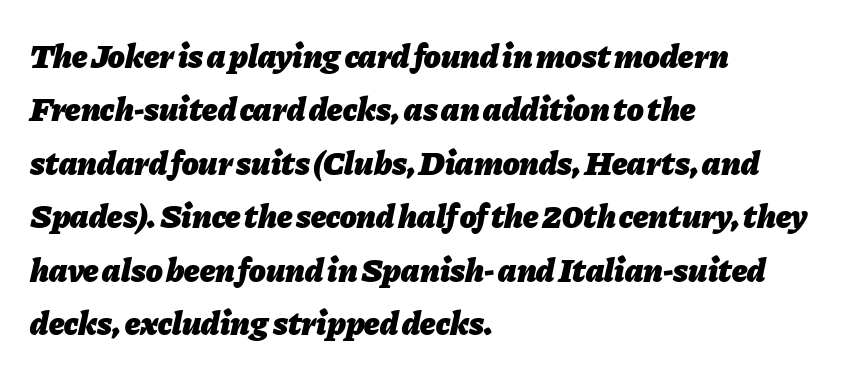
Q: Is the text bold? A: Yes.
Q: Is the text italic (slanted)? A: Yes, it leans right by about 11 degrees.
Q: Is the text underlined? A: No.
Q: How is the paragraph aligned? A: Left-aligned.
Q: Is the spacing between letters normal or unusually wide? A: Normal.
Q: Is the spacing between lines tight, normal or loose? A: Normal.
Q: Width (condensed, normal, or wide)? A: Normal.
Q: Stroke contrast? A: Low.
Q: x-height? A: Medium.
Q: Monospaced? A: No.
